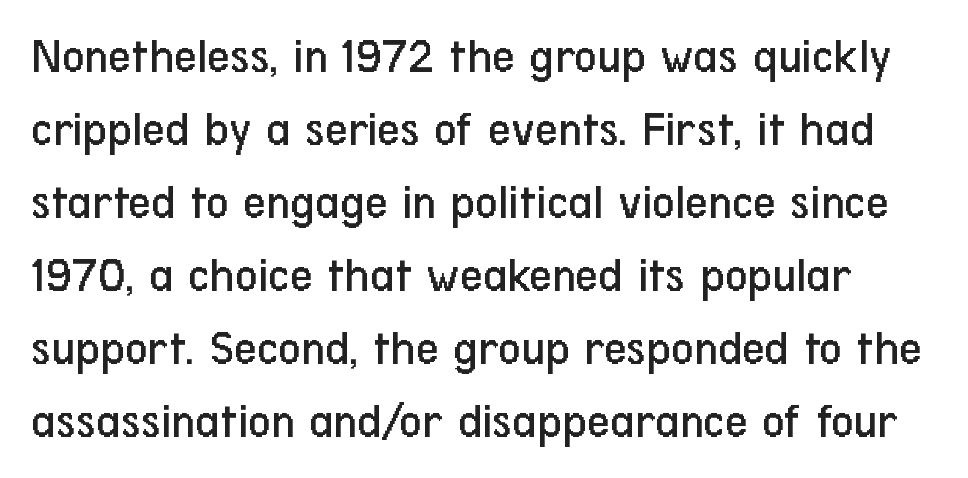
The image shows 50 px regular-weight, condensed sans-serif type, upright; set normal line spacing (1.46x), normal letter spacing, not underlined; low stroke contrast and a medium x-height.
